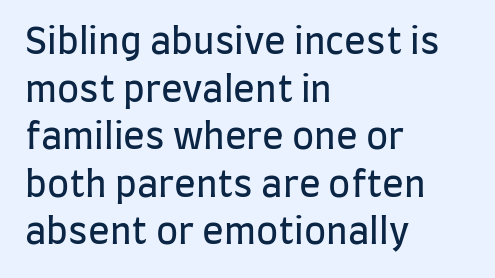
The image shows 36 px regular-weight, condensed sans-serif type, upright; set left-aligned, normal line spacing (1.32x), normal letter spacing, not underlined; low stroke contrast and a large x-height.
